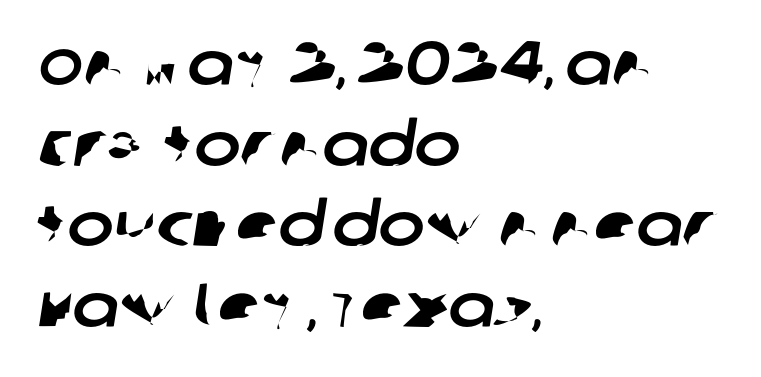
Q: Is the typeface a serif or a sans-serif typeface? A: Sans-serif.
Q: Is the text underlined? A: No.
Q: How is the paragraph aligned? A: Left-aligned.
Q: Is the spacing between letters normal or unusually wide? A: Normal.
Q: Is the spacing between lines tight, normal or loose? A: Normal.
Q: Width (condensed, normal, or wide)? A: Normal.
Q: Stroke contrast? A: Low.
Q: x-height? A: Large.
Q: Monospaced? A: No.
